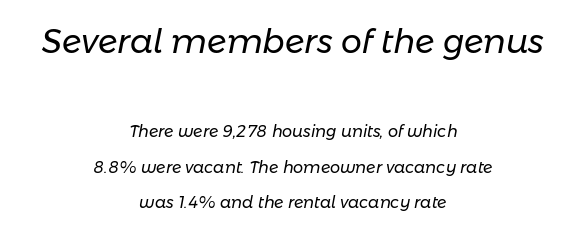
The image shows 33 px regular-weight type, italic (leaning right); set centered, loose line spacing (2.23x), normal letter spacing, not underlined; the first (top) block is 2.06x larger; low stroke contrast and a medium x-height.
